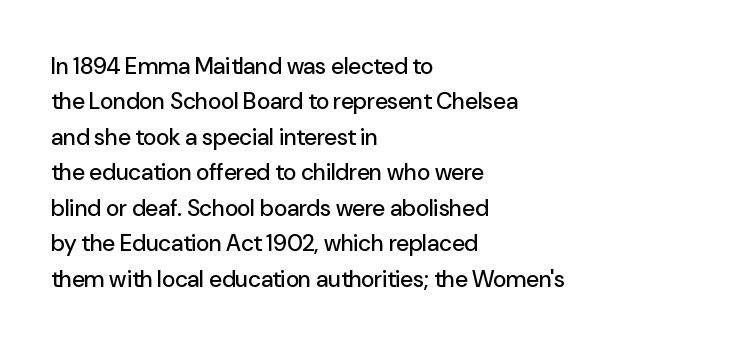
{"italic": "no", "underline": "no", "align": "left", "line_spacing": "normal", "line_spacing_ratio": 1.54, "letter_spacing": "normal", "letter_spacing_em": 0.0, "glyph_px": 23}
